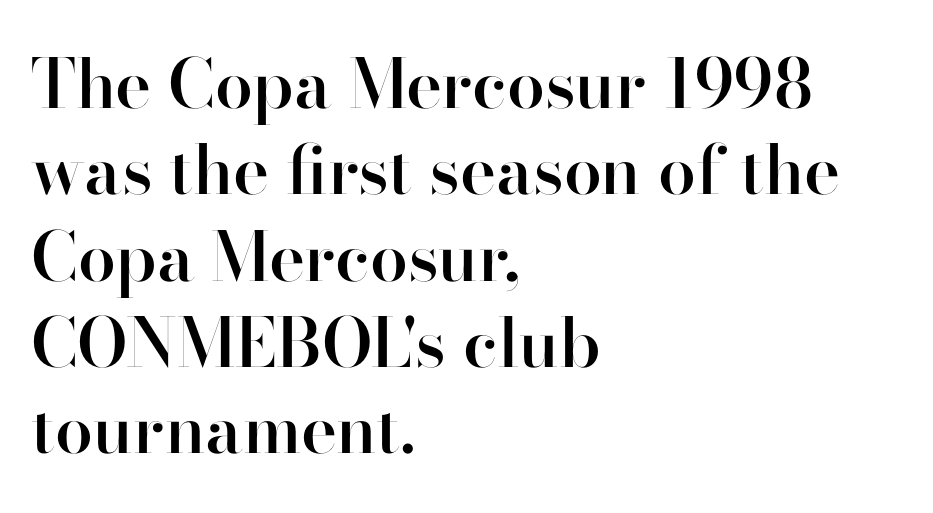
Q: Is the text bold? A: Semi-bold.
Q: Is the text italic (slanted)? A: No, it is upright.
Q: Is the typeface a serif or a sans-serif typeface? A: Sans-serif.
Q: Is the text underlined? A: No.
Q: How is the paragraph aligned? A: Left-aligned.
Q: Is the spacing between letters normal or unusually wide? A: Normal.
Q: Is the spacing between lines tight, normal or loose? A: Normal.
Q: Width (condensed, normal, or wide)? A: Normal.
Q: Stroke contrast? A: High.
Q: x-height? A: Small.
Q: Monospaced? A: No.
